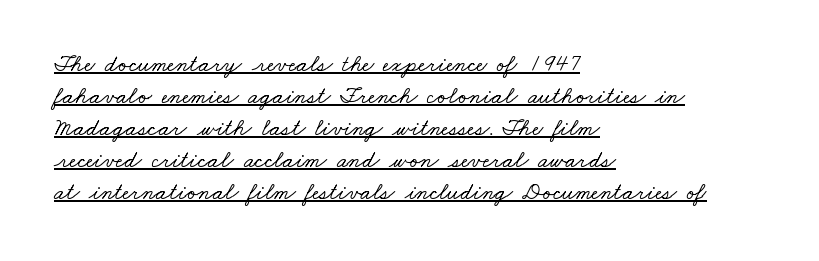
The image shows 24 px text type; set left-aligned, normal line spacing (1.33x), normal letter spacing, underlined.
